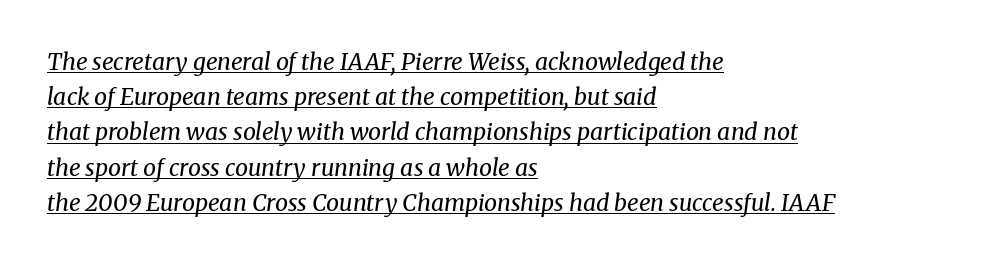
{"italic": "yes", "lean": "right", "slant_degrees": 8, "bold": "no", "underline": "yes", "align": "left", "line_spacing": "normal", "line_spacing_ratio": 1.53, "letter_spacing": "normal", "letter_spacing_em": 0.0, "glyph_px": 23}
